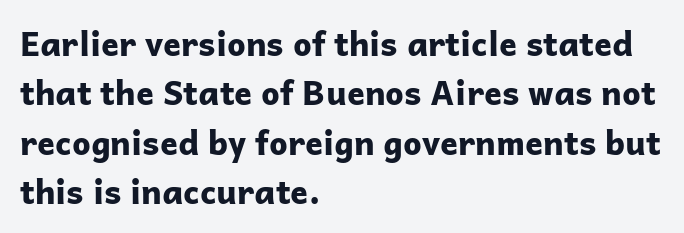
The lettering stays uniformly vertical, giving the passage a roman look. The type is set solid horizontally, with unmodified tracking. This sample has the flowing, uneven cadence of proportional lettering. These lines are set flush left with a ragged right edge. Honestly, there is no underline to notice here at all.
